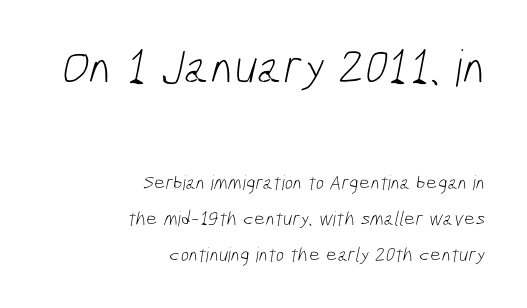
{"serif": "no", "bold": "no", "weight": "light", "width": "condensed", "stroke_contrast": "low", "x_height": "medium", "monospaced": "no", "underline": "no", "align": "right", "line_spacing_ratio": 1.8, "letter_spacing": "normal", "letter_spacing_em": 0.0, "larger_block": "first", "size_ratio": 2.5, "glyph_px": 50}
